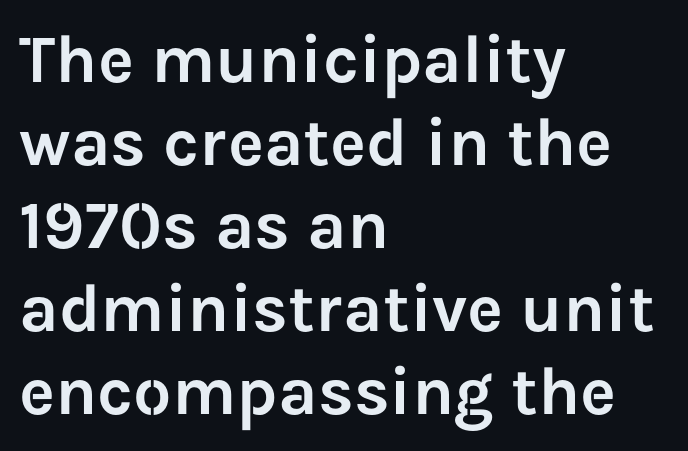
Letter spacing: default. Unlike a traditional serif, this face leaves its strokes unadorned. Tall strokes in this sample are plumb rather than angled. The passage shown is not underscored anywhere.
